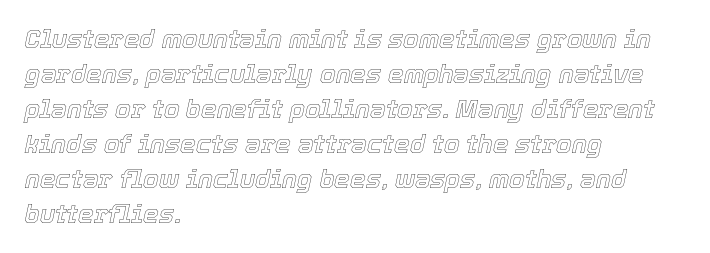
The image shows 25 px text type, italic (leaning right); set left-aligned, normal line spacing (1.4x), normal letter spacing, not underlined.
